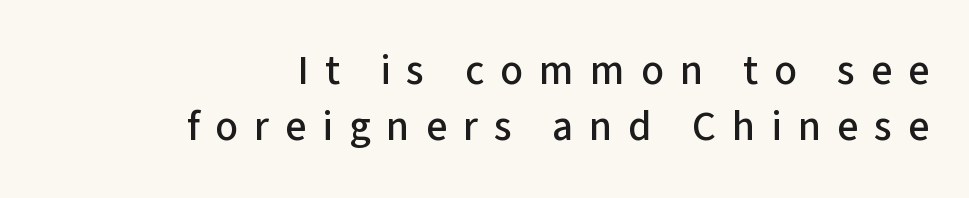
The image shows 42 px sans-serif type, upright; set right-aligned, normal line spacing (1.34x), unusually wide letter spacing (+0.38 em), not underlined; low stroke contrast and a medium x-height.
